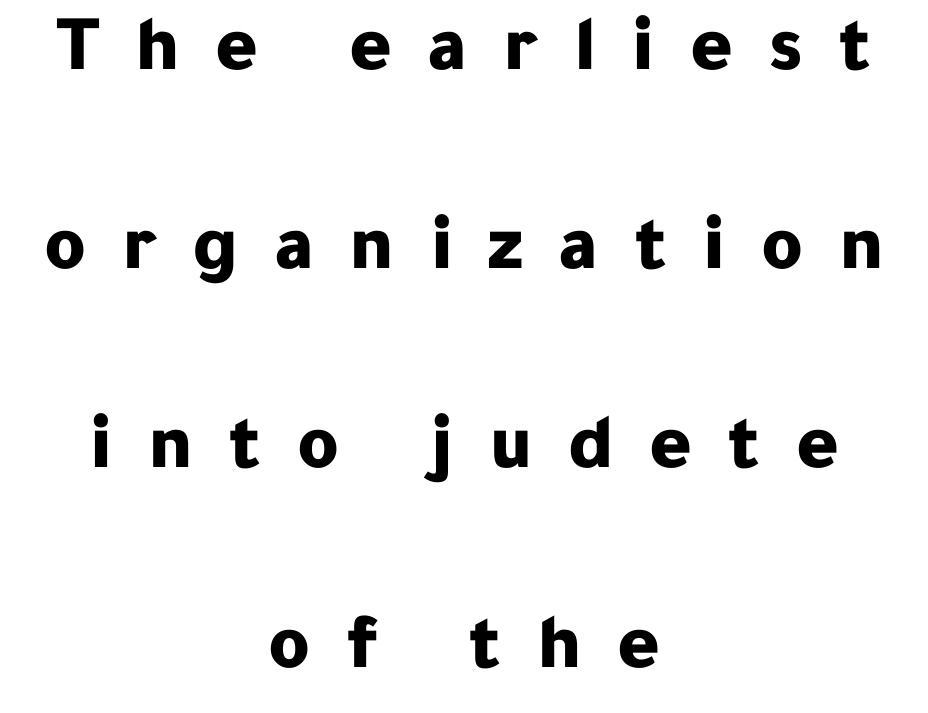
The image shows 80 px bold sans-serif type, upright; set centered, loose line spacing (2.49x), unusually wide letter spacing (+0.44 em), not underlined; low stroke contrast and a medium x-height.
